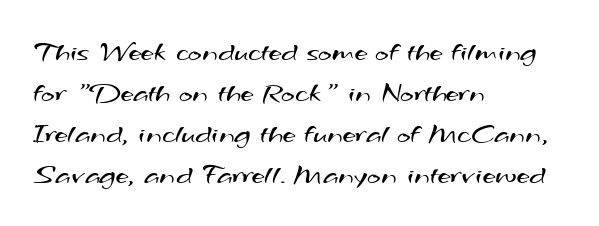
Examine the stroke ends and you'll find no serifs. Glyph-to-glyph distance matches everyday printed text. Plain, unruled lines of type. Successive baselines arrive at the customary interval.
